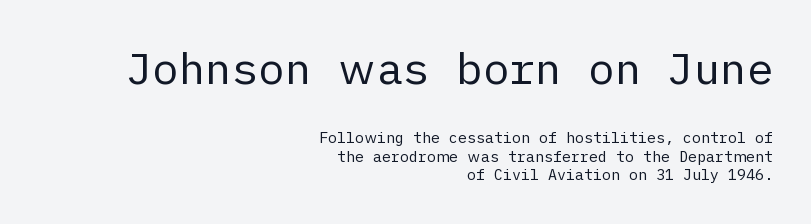
The image shows 44 px regular-weight sans-serif type, upright; set right-aligned, line spacing 1.23x, normal letter spacing, not underlined; the first (top) block is 2.93x larger; low stroke contrast and a medium x-height.
